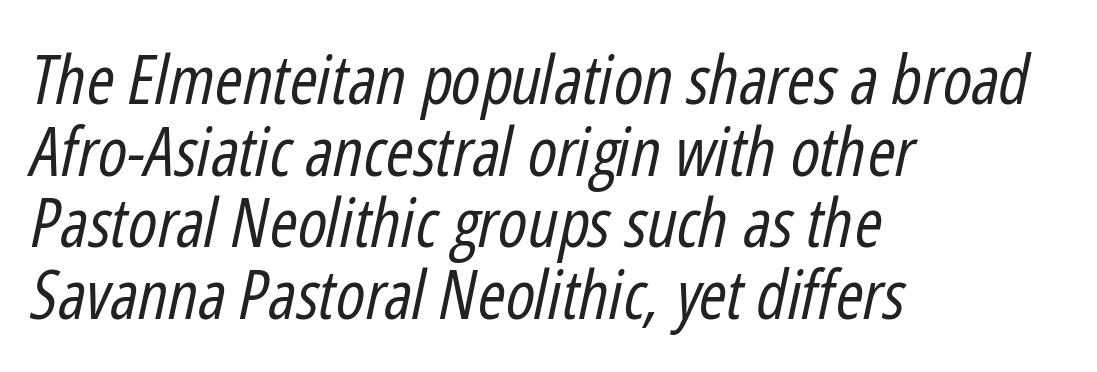
The image shows 67 px regular-weight, condensed type, italic (leaning right); set left-aligned, tight line spacing (1.07x), normal letter spacing, not underlined; low stroke contrast and a medium x-height.
